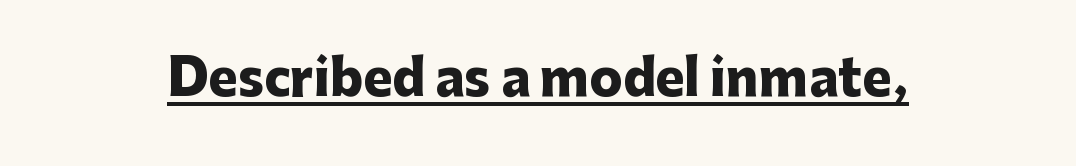
The image shows 49 px heavy sans-serif type, upright; set centered, normal letter spacing, underlined; low stroke contrast and a medium x-height.
